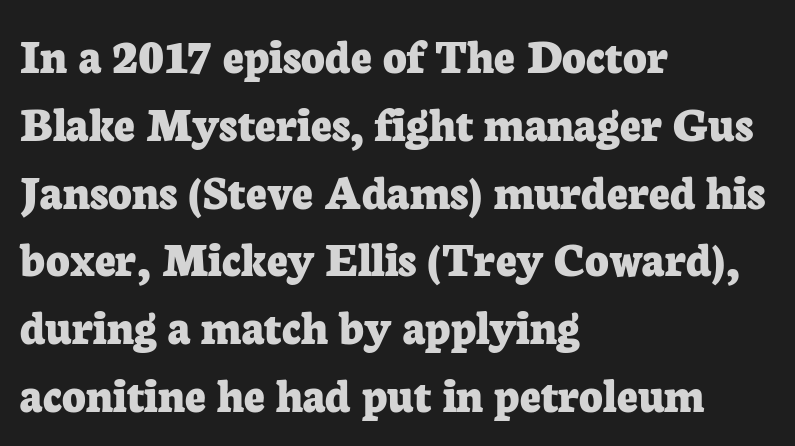
The passage shown has conventional tracking throughout. No italicization has been applied; the sample stays upright. The designer went with a serif here, giving each stem small feet. The ragged edge is on the right, which tells us the setting is flush left. Horizontal bands of white between lines are of average thickness. The letters advance in unequal steps, a hallmark of proportional type.
